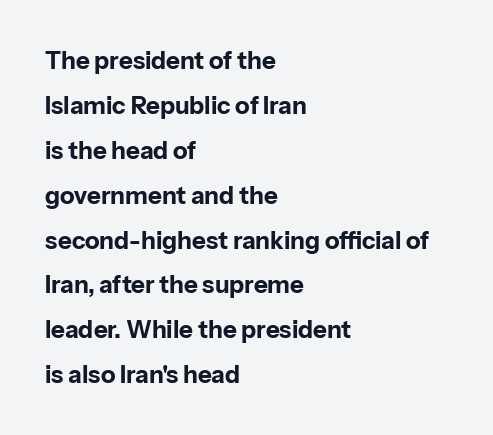
What weight is shown? A full bold with thick strokes. This sample uses an upright cut, with every glyph sitting square on the baseline. The passage shown is not underscored anywhere. Line beginnings align vertically; line endings do not. Students, note that the glyphs here touch the page at normal intervals.
